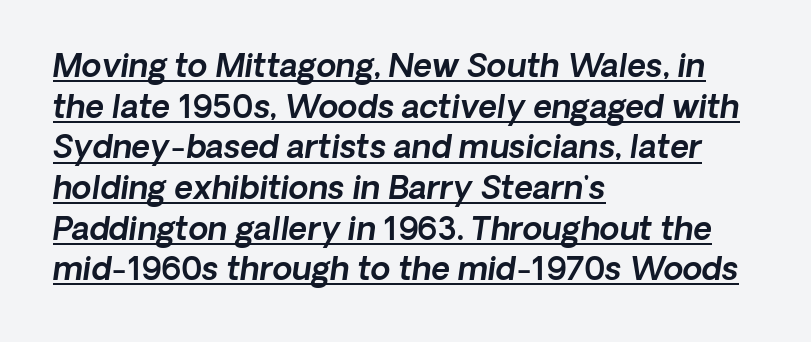
{"serif": "no", "width": "normal", "x_height": "medium", "monospaced": "no", "underline": "yes", "align": "left", "line_spacing": "normal", "line_spacing_ratio": 1.27, "letter_spacing": "normal", "letter_spacing_em": 0.0, "glyph_px": 32}
